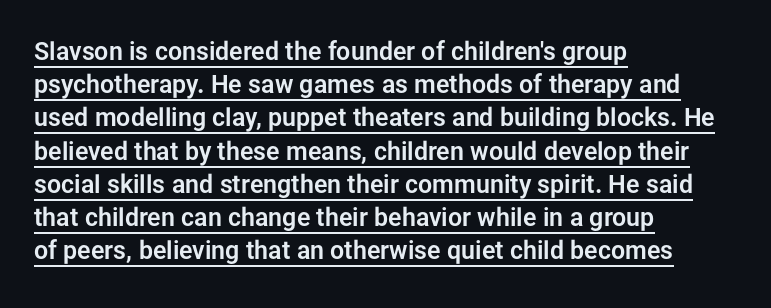
Q: Is the text italic (slanted)? A: No, it is upright.
Q: Is the text underlined? A: Yes.
Q: How is the paragraph aligned? A: Left-aligned.
Q: Is the spacing between letters normal or unusually wide? A: Normal.
Q: Is the spacing between lines tight, normal or loose? A: Normal.
